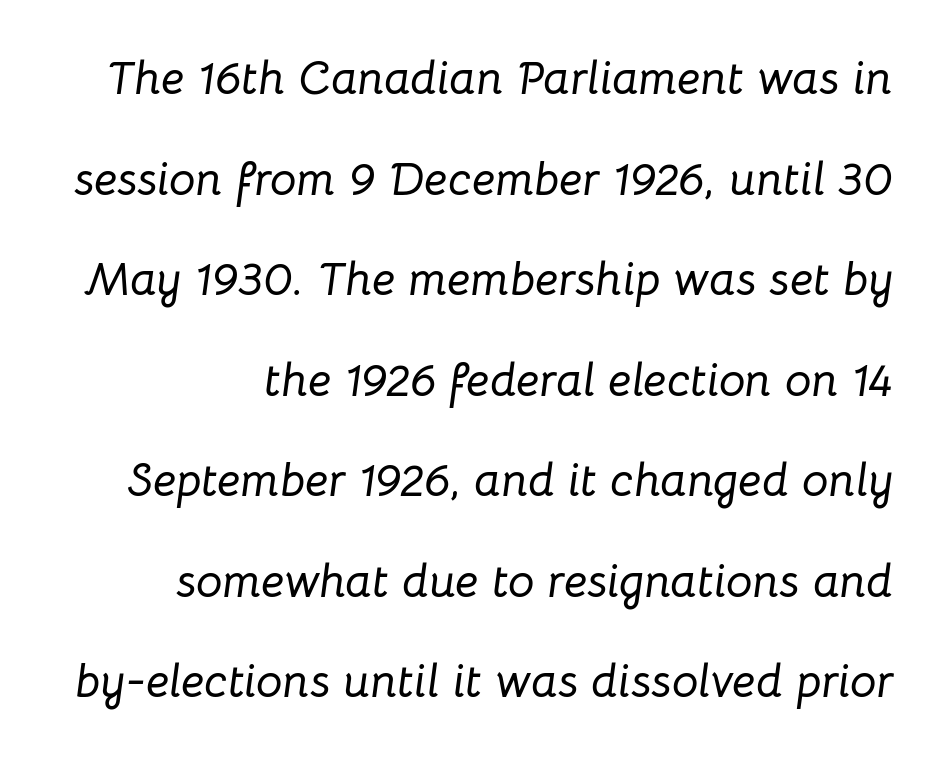
Q: Is the text italic (slanted)? A: Yes, it leans right by about 8 degrees.
Q: Is the text underlined? A: No.
Q: How is the paragraph aligned? A: Right-aligned.
Q: Is the spacing between letters normal or unusually wide? A: Normal.
Q: Is the spacing between lines tight, normal or loose? A: Loose.
Q: Width (condensed, normal, or wide)? A: Normal.
Q: Stroke contrast? A: Low.
Q: x-height? A: Medium.
Q: Monospaced? A: No.
